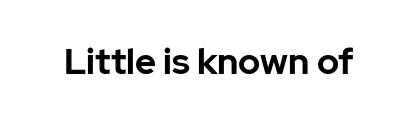
Q: Is the text bold? A: Yes.
Q: Is the text italic (slanted)? A: No, it is upright.
Q: Is the typeface a serif or a sans-serif typeface? A: Sans-serif.
Q: Is the text underlined? A: No.
Q: Is the spacing between letters normal or unusually wide? A: Normal.
Q: Width (condensed, normal, or wide)? A: Normal.
Q: Stroke contrast? A: Low.
Q: x-height? A: Medium.
Q: Monospaced? A: No.
